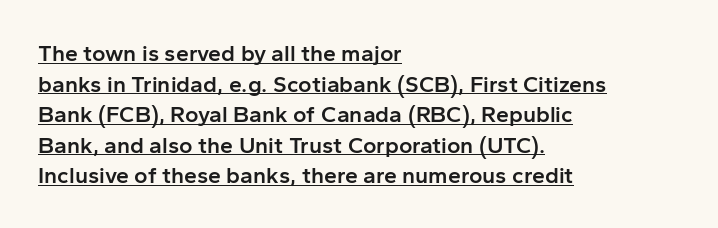
{"italic": "no", "bold": "semi", "underline": "yes", "align": "left", "line_spacing": "normal", "line_spacing_ratio": 1.33, "letter_spacing": "normal", "letter_spacing_em": 0.0, "glyph_px": 23}
